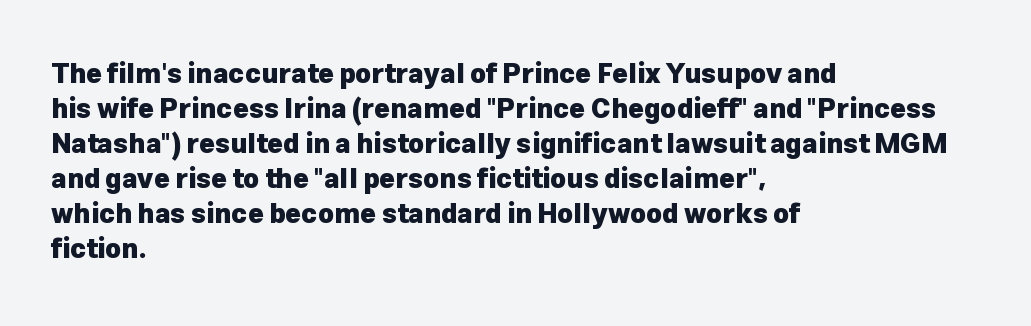
The image shows 27 px bold type, upright; set left-aligned, normal line spacing (1.3x), normal letter spacing, not underlined.
